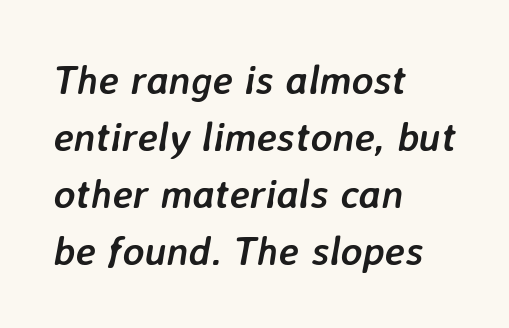
The image shows 41 px semibold type, italic (leaning right); set left-aligned, normal line spacing (1.39x), normal letter spacing, not underlined; low stroke contrast and a medium x-height.
